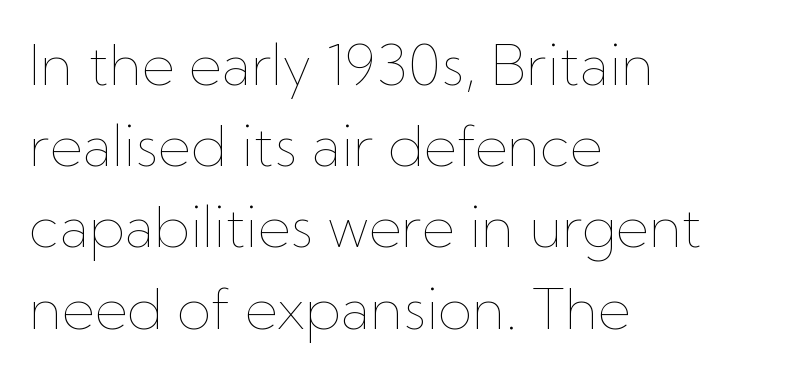
Typeset ragged right — the left edge is the straight one. The horizontal fit of the characters is conventional and even. Rule under the text: the space is simply empty. Italic? Not at all — the glyphs are vertical.
